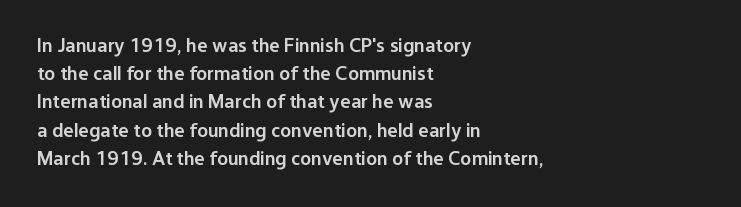
The image shows 20 px text type, upright; set left-aligned, normal line spacing (1.41x), normal letter spacing, not underlined.
